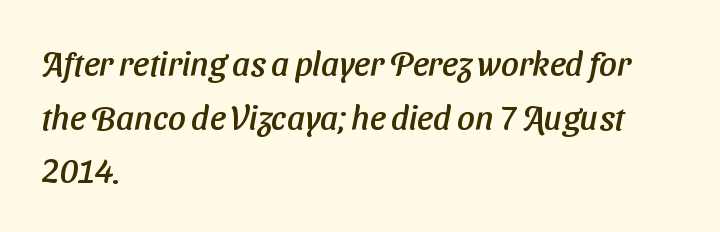
{"serif": "no", "width": "normal", "stroke_contrast": "low", "x_height": "medium", "monospaced": "no", "underline": "no", "align": "left", "line_spacing": "normal", "line_spacing_ratio": 1.58, "letter_spacing": "normal", "letter_spacing_em": 0.0, "glyph_px": 34}
